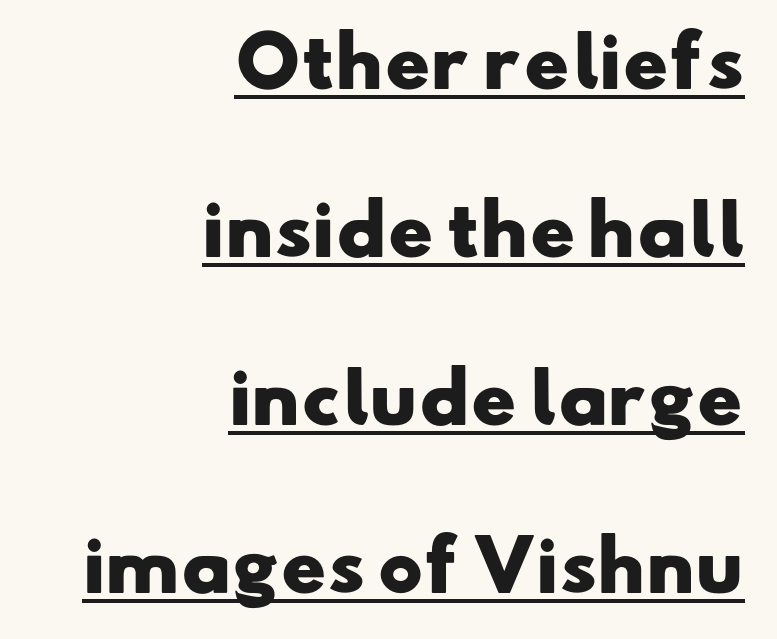
Q: Is the text bold? A: Yes.
Q: Is the typeface a serif or a sans-serif typeface? A: Sans-serif.
Q: Is the text underlined? A: Yes.
Q: How is the paragraph aligned? A: Right-aligned.
Q: Is the spacing between letters normal or unusually wide? A: Normal.
Q: Is the spacing between lines tight, normal or loose? A: Loose.
Q: Width (condensed, normal, or wide)? A: Wide.
Q: Stroke contrast? A: Low.
Q: x-height? A: Small.
Q: Monospaced? A: No.
